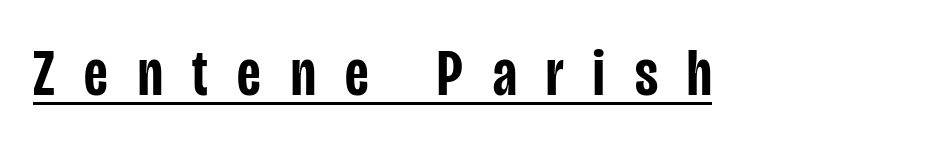
Q: Is the text bold? A: Semi-bold.
Q: Is the text italic (slanted)? A: No, it is upright.
Q: Is the typeface a serif or a sans-serif typeface? A: Sans-serif.
Q: Is the text underlined? A: Yes.
Q: Is the spacing between letters normal or unusually wide? A: Unusually wide.
Q: Width (condensed, normal, or wide)? A: Condensed.
Q: Stroke contrast? A: Low.
Q: x-height? A: Large.
Q: Monospaced? A: No.
